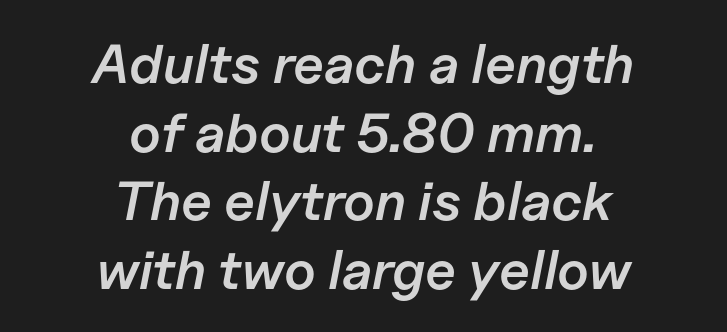
Do the characters align in a grid? No, the font is proportional. Both edges are ragged and mirror each other, which tells us the setting is centered. The string is rendered with underlining switched off. The gaps between neighbouring characters are ordinary and unremarkable. The text carries the slant typical of an italic or oblique font. Summary of vertical rhythm: regular, with standard interline spacing.
